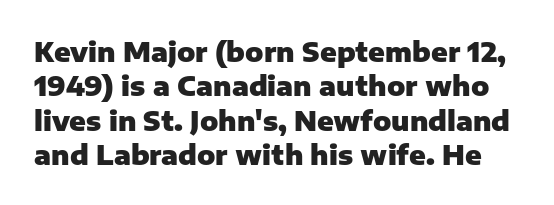
The image shows 27 px bold type, upright; set normal line spacing (1.27x), normal letter spacing, not underlined.
